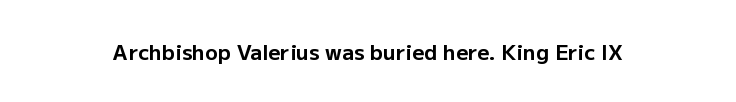
Q: Is the text bold? A: Yes.
Q: Is the text italic (slanted)? A: No, it is upright.
Q: Is the text underlined? A: No.
Q: Is the spacing between letters normal or unusually wide? A: Normal.
